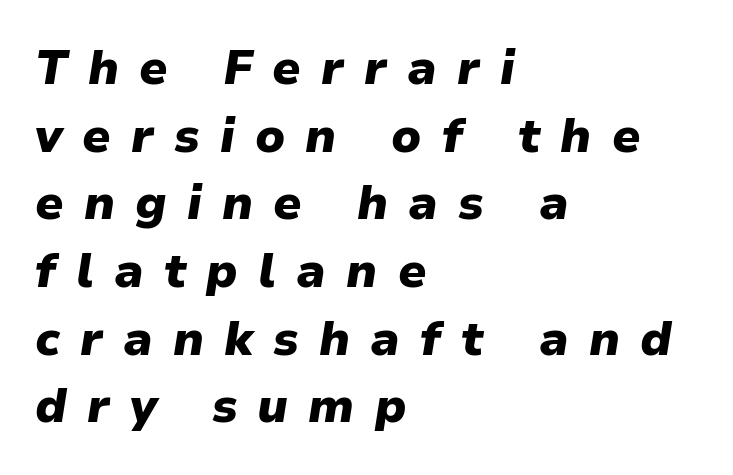
{"italic": "yes", "lean": "right", "slant_degrees": 9, "bold": "yes", "weight": "heavy", "width": "normal", "stroke_contrast": "low", "x_height": "medium", "monospaced": "no", "underline": "no", "align": "left", "line_spacing": "normal", "line_spacing_ratio": 1.41, "letter_spacing": "wide", "letter_spacing_em": 0.42, "glyph_px": 48}
